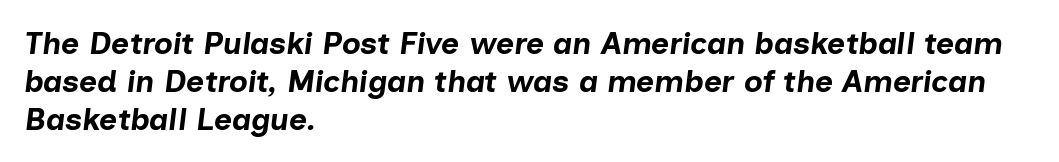
Is the letter spacing exaggerated? No — it looks like the ordinary default. This sample is left-justified, so line endings fall wherever the words run out. You could not count columns in this text — the font is proportionally spaced. Beneath every word, the page is bare. The font is running at its bold setting. The lettering tilts uniformly, giving the passage an italic look.
